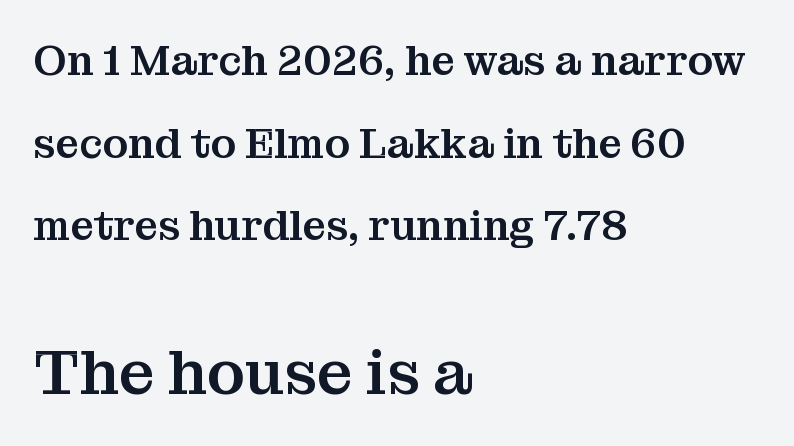
Q: Is the text italic (slanted)? A: No, it is upright.
Q: Is the typeface a serif or a sans-serif typeface? A: Serif.
Q: Is the text underlined? A: No.
Q: How is the paragraph aligned? A: Left-aligned.
Q: Is the spacing between letters normal or unusually wide? A: Normal.
Q: Is the spacing between lines tight, normal or loose? A: Loose.
Q: Which block of text is set in a larger size, the first (top) or the second (bottom)? A: The second (bottom) one.
Q: Width (condensed, normal, or wide)? A: Normal.
Q: Stroke contrast? A: Medium.
Q: x-height? A: Medium.
Q: Monospaced? A: No.
